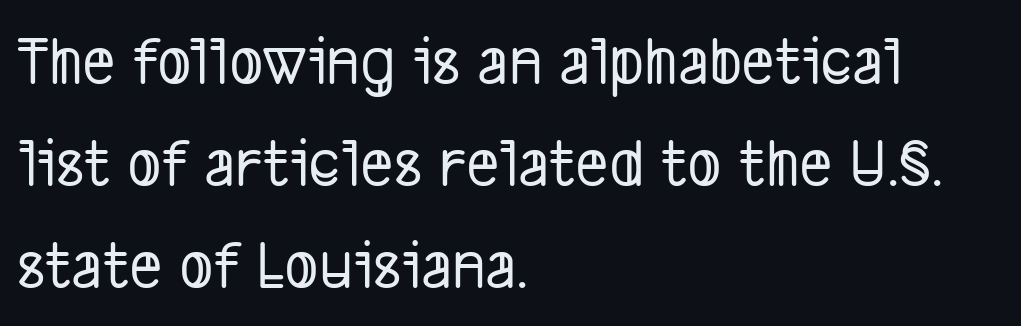
Q: Is the typeface a serif or a sans-serif typeface? A: Sans-serif.
Q: Is the text underlined? A: No.
Q: How is the paragraph aligned? A: Left-aligned.
Q: Is the spacing between letters normal or unusually wide? A: Normal.
Q: Is the spacing between lines tight, normal or loose? A: Normal.
Q: Width (condensed, normal, or wide)? A: Condensed.
Q: Stroke contrast? A: Low.
Q: x-height? A: Medium.
Q: Monospaced? A: No.
